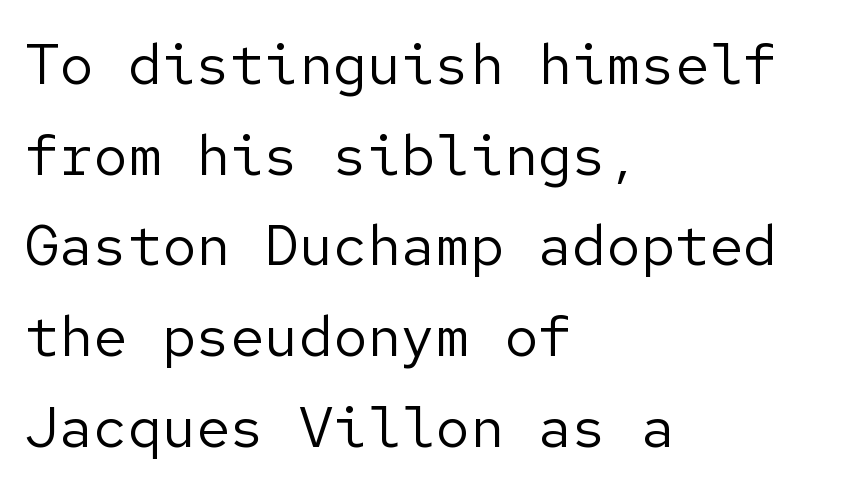
Posture: upright roman. The rendering keeps characters at their native spacing. The characters display no serif detailing; their extremities are plain. This reads as an unemphasized weight, regular at the heaviest. Lines of text with bare space underneath. Which margin do the lines hug? The left one — the right edge is uneven.
